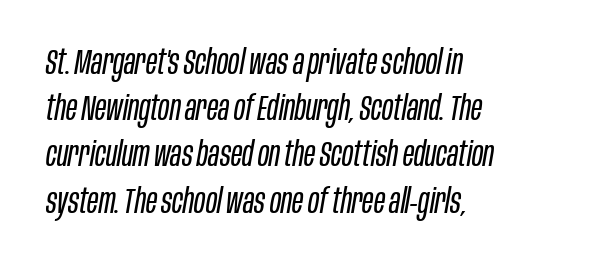
Q: Is the text bold? A: No.
Q: Is the text italic (slanted)? A: Yes, it leans right by about 10 degrees.
Q: Is the text underlined? A: No.
Q: How is the paragraph aligned? A: Left-aligned.
Q: Is the spacing between letters normal or unusually wide? A: Normal.
Q: Is the spacing between lines tight, normal or loose? A: Normal.
Q: Width (condensed, normal, or wide)? A: Condensed.
Q: Stroke contrast? A: Low.
Q: x-height? A: Large.
Q: Monospaced? A: No.
